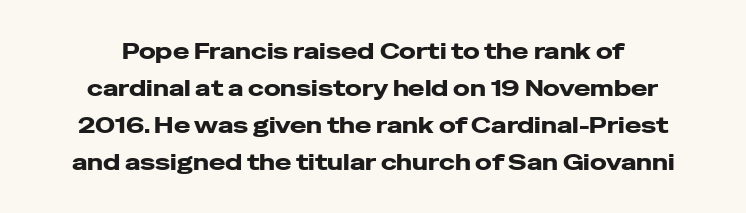
{"italic": "no", "bold": "yes", "underline": "no", "align": "center", "line_spacing": "normal", "line_spacing_ratio": 1.68, "letter_spacing": "normal", "letter_spacing_em": 0.0, "glyph_px": 22}
